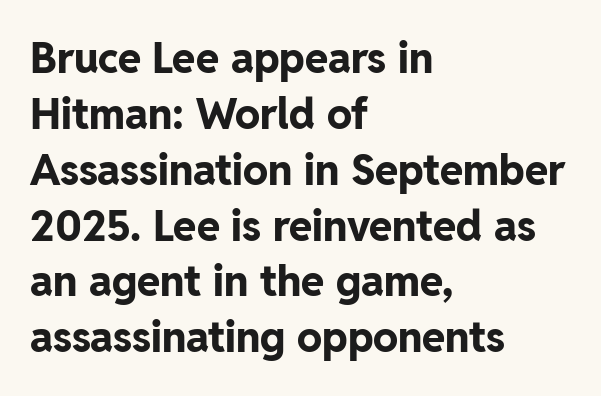
The image shows 42 px bold sans-serif type, upright; set left-aligned, normal line spacing (1.33x), normal letter spacing, not underlined; low stroke contrast and a medium x-height.
